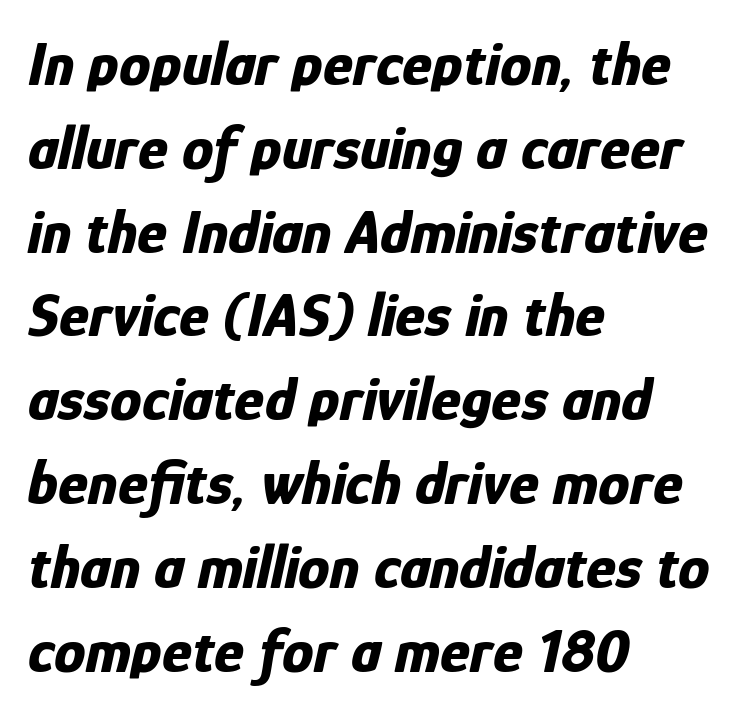
{"italic": "yes", "lean": "right", "slant_degrees": 12, "bold": "yes", "weight": "bold", "width": "condensed", "stroke_contrast": "low", "x_height": "medium", "monospaced": "no", "underline": "no", "align": "left", "line_spacing": "normal", "line_spacing_ratio": 1.33, "letter_spacing": "normal", "letter_spacing_em": 0.0, "glyph_px": 63}
